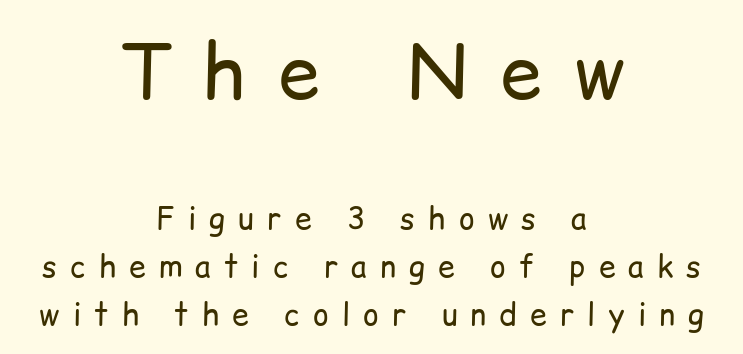
Q: Is the text bold? A: No.
Q: Is the text italic (slanted)? A: No, it is upright.
Q: Is the typeface a serif or a sans-serif typeface? A: Sans-serif.
Q: Is the text underlined? A: No.
Q: How is the paragraph aligned? A: Centered.
Q: Is the spacing between letters normal or unusually wide? A: Unusually wide.
Q: Is the spacing between lines tight, normal or loose? A: Normal.
Q: Which block of text is set in a larger size, the first (top) or the second (bottom)? A: The first (top) one.
Q: Width (condensed, normal, or wide)? A: Normal.
Q: Stroke contrast? A: Low.
Q: x-height? A: Medium.
Q: Monospaced? A: No.
